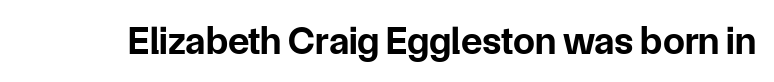
{"serif": "no", "italic": "no", "bold": "yes", "weight": "bold", "width": "normal", "stroke_contrast": "low", "x_height": "medium", "monospaced": "no", "underline": "no", "letter_spacing": "normal", "letter_spacing_em": 0.0, "glyph_px": 39}
